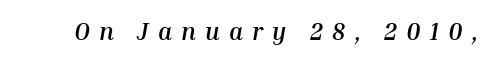
The letters are spread apart with noticeably loose tracking. Bare-footed words on every line. I'd describe the lettering as bold — thick and assertive. Style check: oblique.
